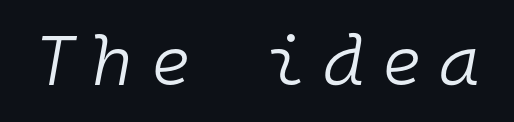
The area under the type is left untouched. Emphasis-style slanted type is in use. This sample uses expanded letter spacing, leaving extra air between glyphs. These lines are rendered in a fixed-pitch font. A light-to-regular cut is what we see here.
